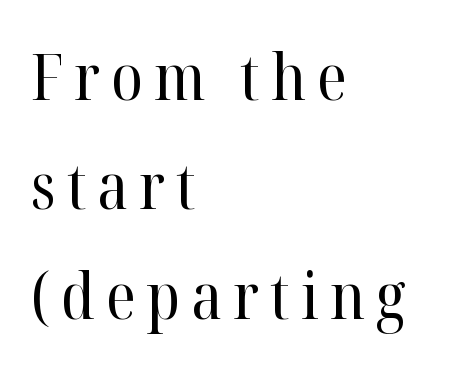
{"serif": "yes", "italic": "no", "bold": "no", "weight": "regular", "width": "normal", "stroke_contrast": "high", "x_height": "medium", "monospaced": "no", "underline": "no", "align": "left", "line_spacing_ratio": 1.71, "glyph_px": 64}
